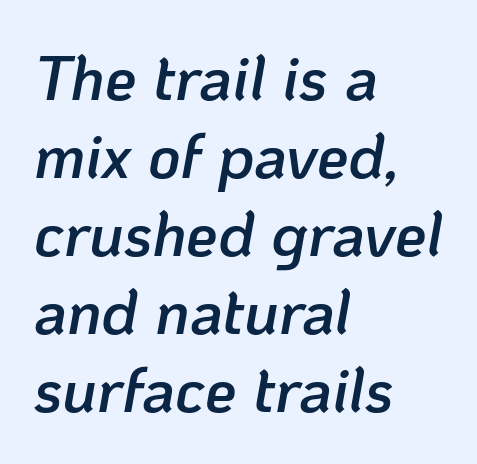
The image shows 63 px semibold type, italic (leaning right); set left-aligned, line spacing 1.24x, normal letter spacing, not underlined; low stroke contrast and a medium x-height.
